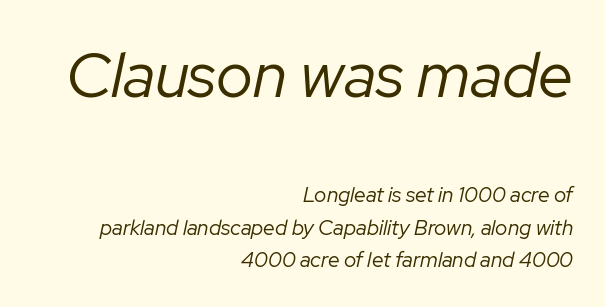
The image shows 63 px regular-weight type, italic (leaning right); set right-aligned, normal line spacing (1.55x), normal letter spacing, not underlined; the first (top) block is 3.0x larger; low stroke contrast and a medium x-height.
